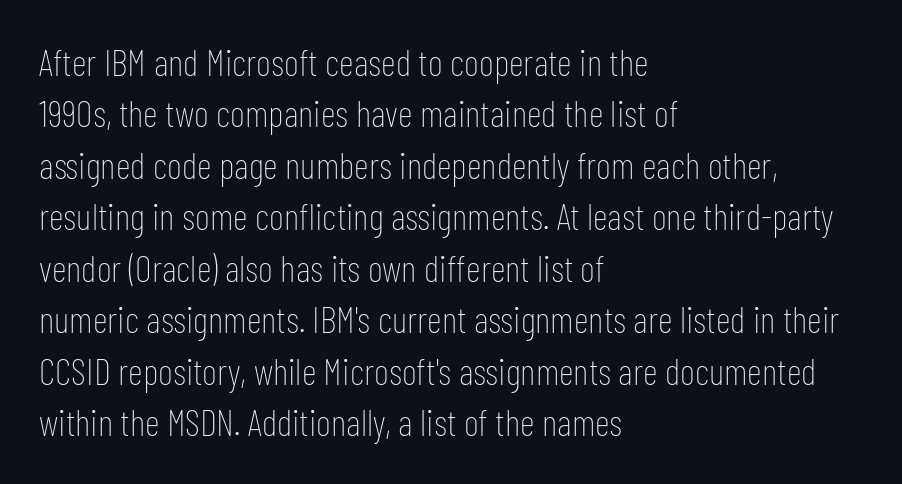
The image shows 37 px thin, condensed sans-serif type, upright; set left-aligned, normal line spacing (1.39x), normal letter spacing, not underlined; low stroke contrast and a medium x-height.
